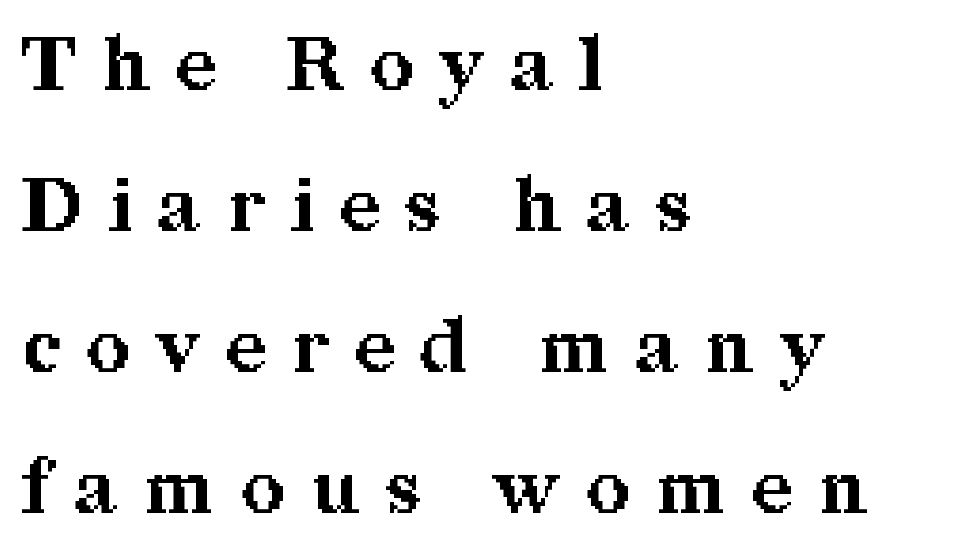
The zone under the glyphs is completely vacant. Do the characters align in a grid? No, the font is proportional. The rendering inserts visible extra space after every character. You can tell it's not italic because the verticals are truly vertical. How heavy is the stroke? Heavy — this is a bold.
